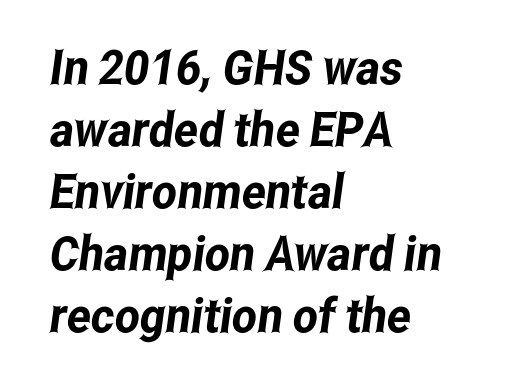
The image shows 48 px condensed sans-serif type; set left-aligned, normal line spacing (1.29x), normal letter spacing, not underlined; low stroke contrast and a medium x-height.
